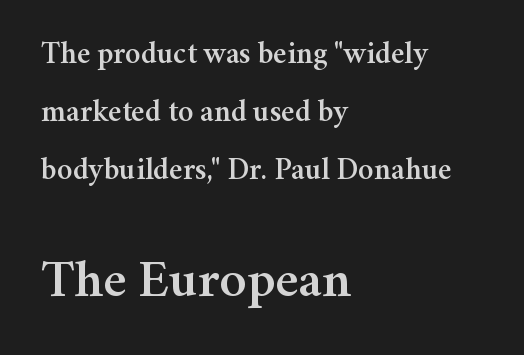
If you drew a ruler down the left edge, every line would touch it. Every character sits straight up, as roman type does. Rule under the text: the space is simply empty. Stroke terminals: seriffed. Note the varied advance widths — an 'i' is clearly narrower than an 'm'. This sample uses plain, unmodified letter spacing.
